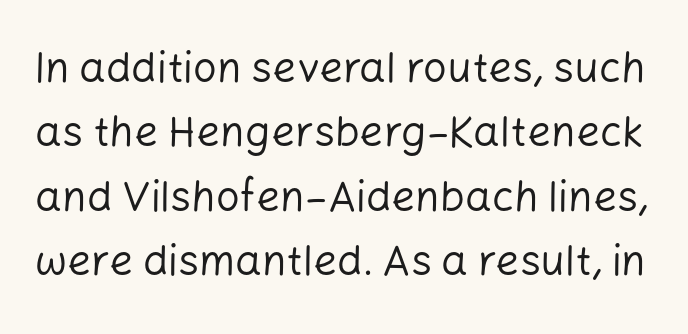
Q: Is the text bold? A: No.
Q: Is the text italic (slanted)? A: No, it is upright.
Q: Is the typeface a serif or a sans-serif typeface? A: Sans-serif.
Q: Is the text underlined? A: No.
Q: Is the spacing between letters normal or unusually wide? A: Normal.
Q: Is the spacing between lines tight, normal or loose? A: Normal.
Q: Width (condensed, normal, or wide)? A: Normal.
Q: Stroke contrast? A: Low.
Q: x-height? A: Medium.
Q: Monospaced? A: No.
